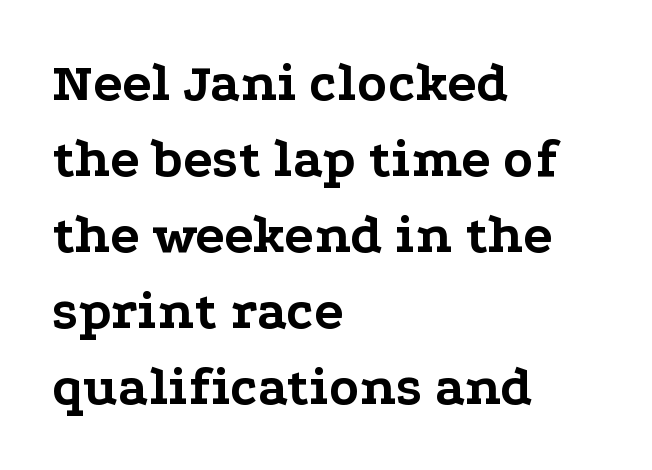
The image shows 55 px bold, wide serif type, upright; set left-aligned, normal line spacing (1.38x), normal letter spacing, not underlined; low stroke contrast and a medium x-height.
